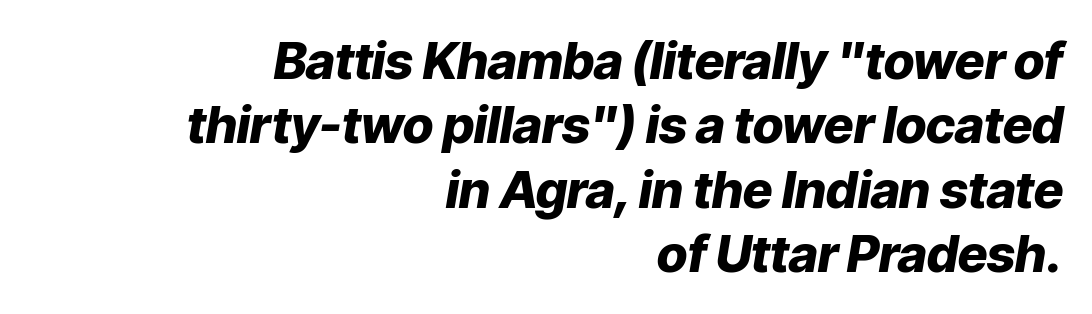
Q: Is the text bold? A: Yes.
Q: Is the text italic (slanted)? A: Yes, it leans right by about 9 degrees.
Q: Is the text underlined? A: No.
Q: How is the paragraph aligned? A: Right-aligned.
Q: Is the spacing between letters normal or unusually wide? A: Normal.
Q: Is the spacing between lines tight, normal or loose? A: Normal.
Q: Width (condensed, normal, or wide)? A: Normal.
Q: Stroke contrast? A: Low.
Q: x-height? A: Medium.
Q: Monospaced? A: No.
